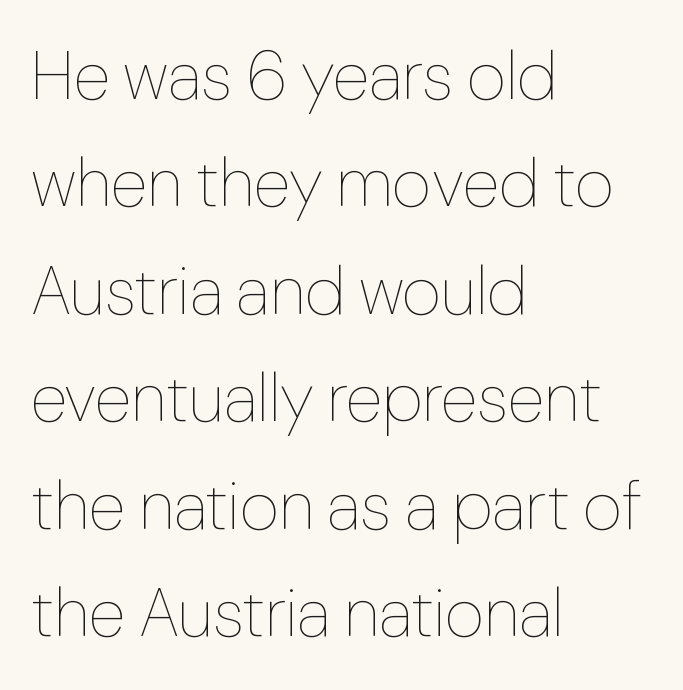
{"italic": "no", "bold": "no", "weight": "thin", "width": "normal", "stroke_contrast": "low", "x_height": "medium", "monospaced": "no", "underline": "no", "align": "left", "line_spacing": "normal", "line_spacing_ratio": 1.58, "letter_spacing": "normal", "letter_spacing_em": 0.0, "glyph_px": 68}
